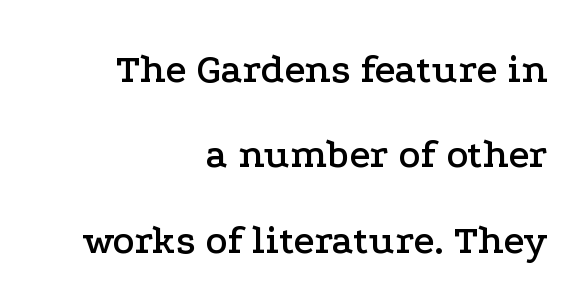
{"serif": "yes", "italic": "no", "width": "wide", "stroke_contrast": "low", "x_height": "medium", "monospaced": "no", "underline": "no", "align": "right", "line_spacing": "loose", "line_spacing_ratio": 2.08, "letter_spacing": "normal", "letter_spacing_em": 0.0, "glyph_px": 41}
